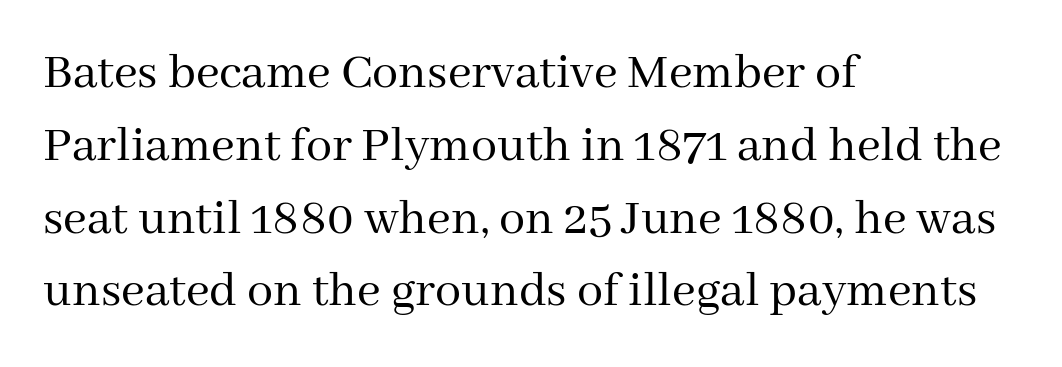
{"serif": "yes", "italic": "no", "bold": "no", "weight": "regular", "width": "normal", "stroke_contrast": "medium", "x_height": "medium", "monospaced": "no", "underline": "no", "align": "left", "line_spacing": "normal", "line_spacing_ratio": 1.4, "letter_spacing": "normal", "letter_spacing_em": 0.0, "glyph_px": 52}
